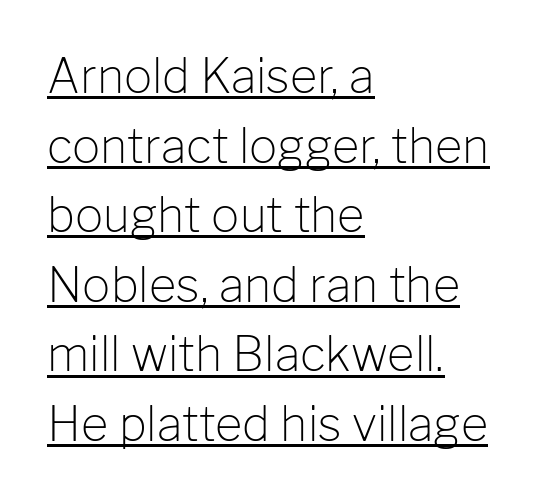
Varying glyph widths throughout — classic text-font behaviour. The letterforms sit shoulder to shoulder at normal distance. Students, observe the line beneath the letters — that is underlining. The setting favours the left margin, as ordinary paragraphs usually do. The rendering uses a moderate line-height, typical for paragraphs. Each letter's strokes conclude bluntly, with no projecting serifs.
